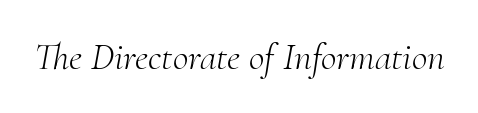
Is this a fixed-width face? No — the glyphs have proportional, varying widths. Yep, those are serifs on the letters. Clear beneath every line of the passage. Every character sits at an angle, as italics do. Each word holds together tightly as a unit, with standard inter-letter gaps.
